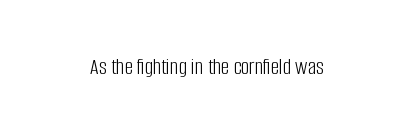
The type is set solid horizontally, with unmodified tracking. Words float on clear page, feet unadorned. A quiet, ordinary-to-light weight characterises the typeface. The type sits square on the baseline with zero lean.
